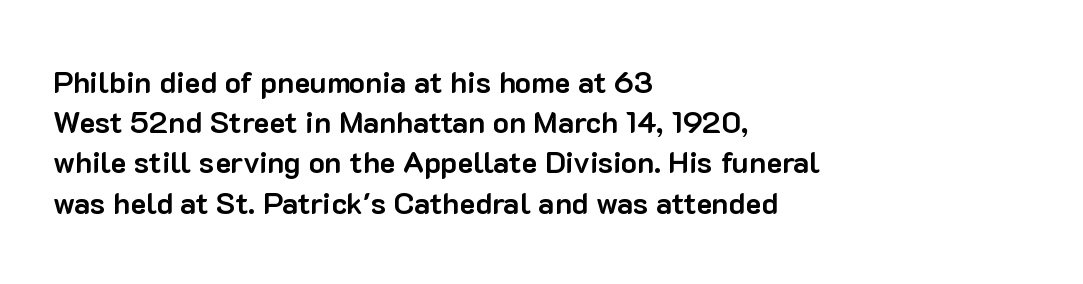
The image shows 30 px bold sans-serif type, upright; set left-aligned, normal line spacing (1.34x), normal letter spacing, not underlined; low stroke contrast and a medium x-height.
